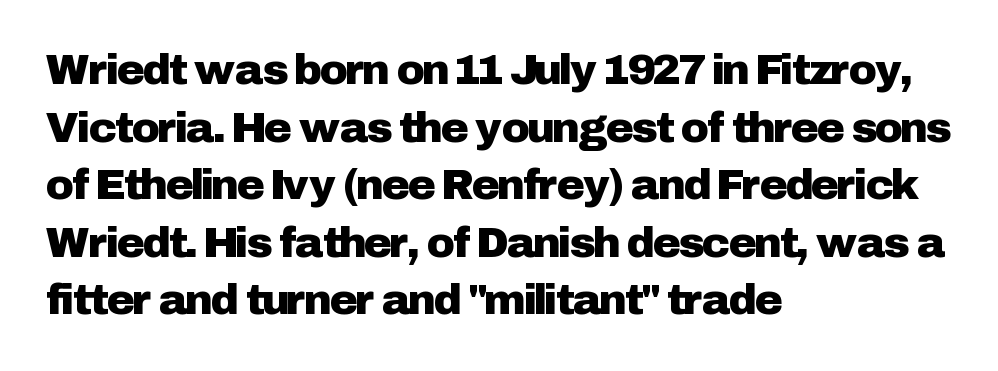
The image shows 43 px sans-serif type, upright; set left-aligned, normal line spacing (1.34x), normal letter spacing, not underlined; low stroke contrast and a medium x-height.
